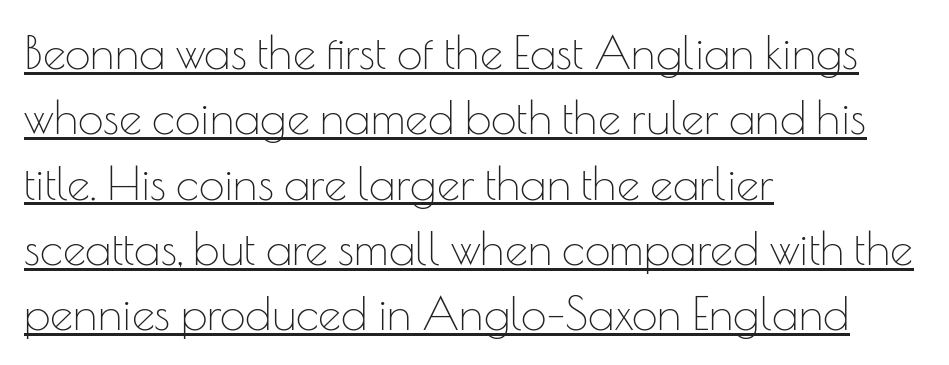
Q: Is the text bold? A: No.
Q: Is the text italic (slanted)? A: No, it is upright.
Q: Is the typeface a serif or a sans-serif typeface? A: Sans-serif.
Q: Is the text underlined? A: Yes.
Q: How is the paragraph aligned? A: Left-aligned.
Q: Is the spacing between letters normal or unusually wide? A: Normal.
Q: Is the spacing between lines tight, normal or loose? A: Normal.
Q: Width (condensed, normal, or wide)? A: Normal.
Q: Stroke contrast? A: Low.
Q: x-height? A: Small.
Q: Monospaced? A: No.
